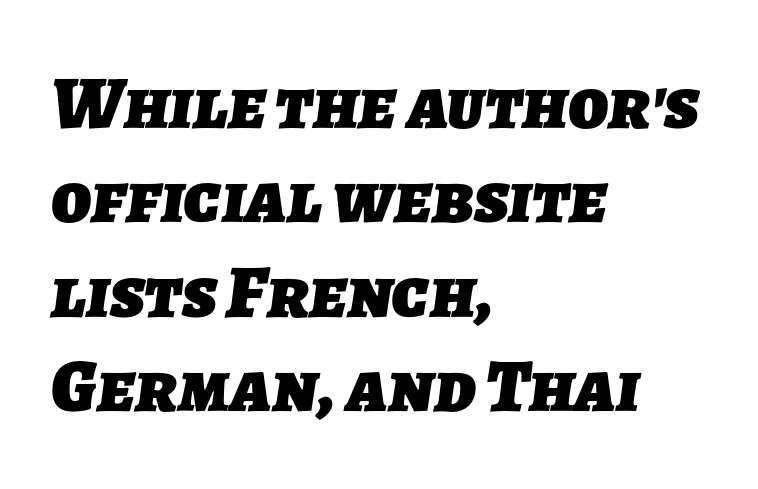
{"serif": "no", "bold": "yes", "weight": "heavy", "width": "normal", "stroke_contrast": "low", "x_height": "medium", "monospaced": "no", "underline": "no", "align": "left", "line_spacing": "normal", "line_spacing_ratio": 1.26, "letter_spacing": "normal", "letter_spacing_em": 0.0, "glyph_px": 75}
